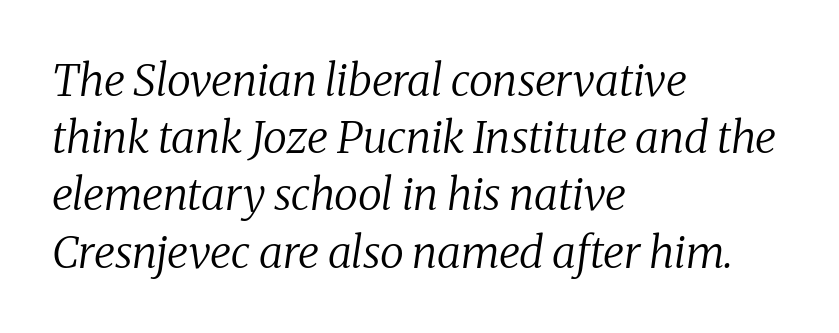
Q: Is the text bold? A: No.
Q: Is the text italic (slanted)? A: Yes, it leans right by about 8 degrees.
Q: Is the typeface a serif or a sans-serif typeface? A: Serif.
Q: Is the text underlined? A: No.
Q: How is the paragraph aligned? A: Left-aligned.
Q: Is the spacing between letters normal or unusually wide? A: Normal.
Q: Is the spacing between lines tight, normal or loose? A: Normal.
Q: Width (condensed, normal, or wide)? A: Normal.
Q: Stroke contrast? A: Medium.
Q: x-height? A: Medium.
Q: Monospaced? A: No.
